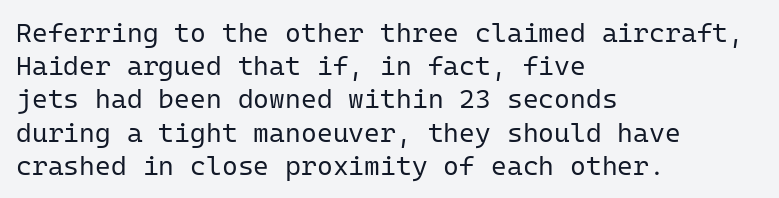
{"italic": "no", "bold": "no", "underline": "no", "align": "left", "line_spacing_ratio": 1.23, "letter_spacing": "normal", "letter_spacing_em": 0.0, "glyph_px": 27}
